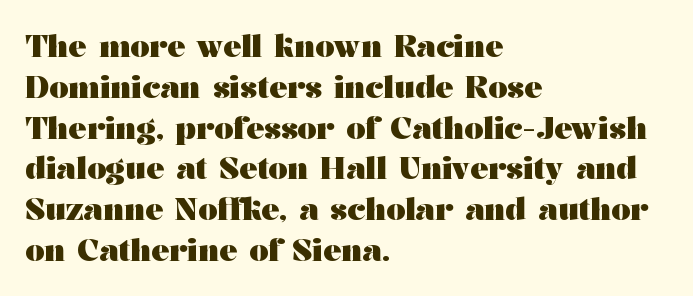
Q: Is the text bold? A: Yes.
Q: Is the text italic (slanted)? A: No, it is upright.
Q: Is the typeface a serif or a sans-serif typeface? A: Serif.
Q: Is the text underlined? A: No.
Q: How is the paragraph aligned? A: Left-aligned.
Q: Is the spacing between letters normal or unusually wide? A: Normal.
Q: Is the spacing between lines tight, normal or loose? A: Normal.
Q: Width (condensed, normal, or wide)? A: Wide.
Q: Stroke contrast? A: Medium.
Q: x-height? A: Medium.
Q: Monospaced? A: No.
